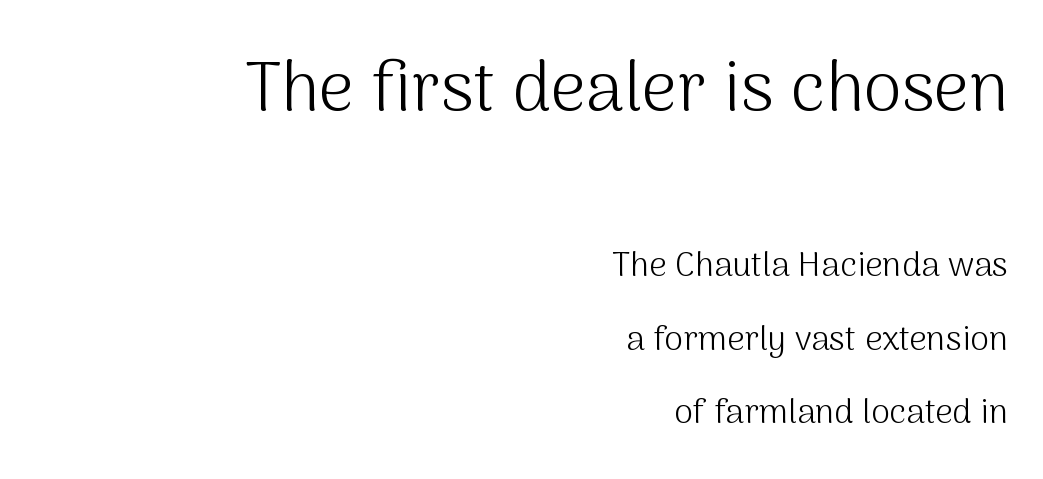
Q: Is the text bold? A: No.
Q: Is the text italic (slanted)? A: No, it is upright.
Q: Is the typeface a serif or a sans-serif typeface? A: Sans-serif.
Q: Is the text underlined? A: No.
Q: How is the paragraph aligned? A: Right-aligned.
Q: Is the spacing between letters normal or unusually wide? A: Normal.
Q: Is the spacing between lines tight, normal or loose? A: Loose.
Q: Which block of text is set in a larger size, the first (top) or the second (bottom)? A: The first (top) one.
Q: Width (condensed, normal, or wide)? A: Normal.
Q: Stroke contrast? A: Medium.
Q: x-height? A: Medium.
Q: Monospaced? A: No.
